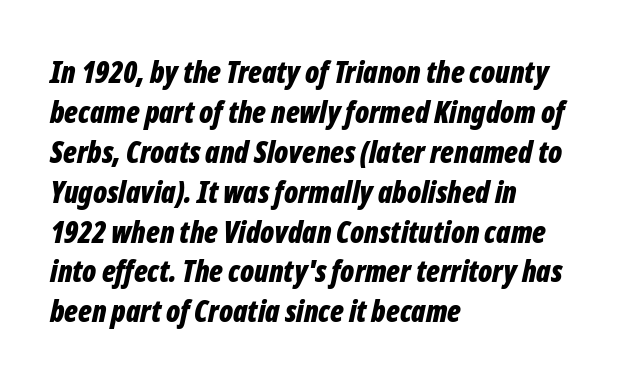
Normally led — the rows are evenly, conventionally spaced. This rendering uses left alignment, leaving the right contour irregular. Letters rest on an invisible, unmarked baseline. On the weight axis this lands at bold, roughly 700. Spacing verdict: proportional, widths tailored to each character. The glyphs look as if they've been sheared to an angle.
